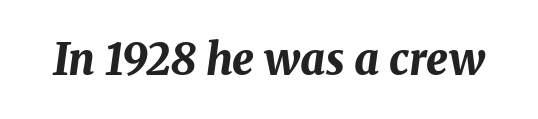
Q: Is the text bold? A: Yes.
Q: Is the text italic (slanted)? A: Yes, it leans right by about 8 degrees.
Q: Is the text underlined? A: No.
Q: Is the spacing between letters normal or unusually wide? A: Normal.
Q: Width (condensed, normal, or wide)? A: Normal.
Q: Stroke contrast? A: Medium.
Q: x-height? A: Medium.
Q: Monospaced? A: No.
